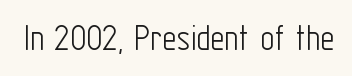
Q: Is the text bold? A: No.
Q: Is the text italic (slanted)? A: No, it is upright.
Q: Is the typeface a serif or a sans-serif typeface? A: Sans-serif.
Q: Is the text underlined? A: No.
Q: Is the spacing between letters normal or unusually wide? A: Normal.
Q: Width (condensed, normal, or wide)? A: Condensed.
Q: Stroke contrast? A: Low.
Q: x-height? A: Medium.
Q: Monospaced? A: No.
